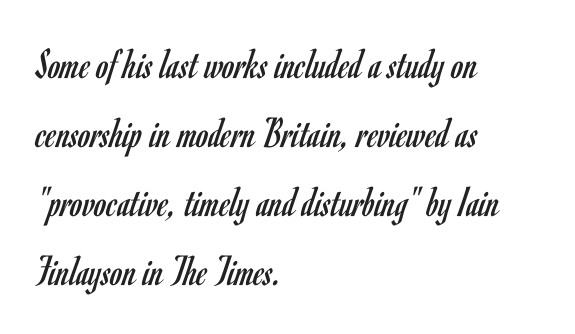
Q: Is the text bold? A: No.
Q: Is the text italic (slanted)? A: Yes.
Q: Is the typeface a serif or a sans-serif typeface? A: Sans-serif.
Q: Is the text underlined? A: No.
Q: How is the paragraph aligned? A: Left-aligned.
Q: Is the spacing between letters normal or unusually wide? A: Normal.
Q: Is the spacing between lines tight, normal or loose? A: Normal.
Q: Width (condensed, normal, or wide)? A: Condensed.
Q: Stroke contrast? A: Low.
Q: x-height? A: Small.
Q: Monospaced? A: No.
